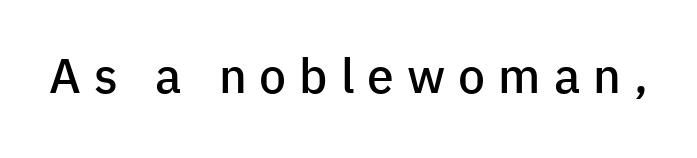
Has an underline been added? It has not. Strokes here are thickened, but only to semibold level. Here the designer chose a conventional face with non-uniform glyph widths. Stroke terminals: plain, sans-serif. A typesetter would mark this as roman, not italic.
